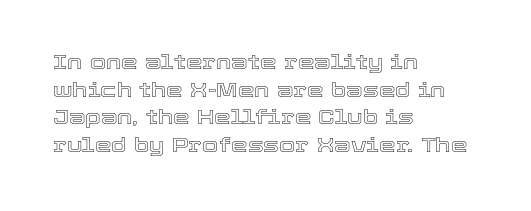
Every character sits straight up, as roman type does. Decoration check: the copy has no underline. A normal amount of white space separates one row of letters from the next. The passage shown has conventional tracking throughout.
